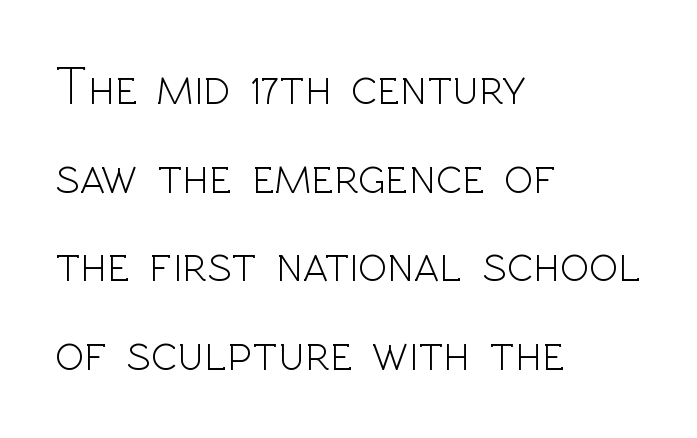
Q: Is the text bold? A: No.
Q: Is the text italic (slanted)? A: No, it is upright.
Q: Is the typeface a serif or a sans-serif typeface? A: Sans-serif.
Q: Is the text underlined? A: No.
Q: How is the paragraph aligned? A: Left-aligned.
Q: Is the spacing between letters normal or unusually wide? A: Normal.
Q: Is the spacing between lines tight, normal or loose? A: Normal.
Q: Width (condensed, normal, or wide)? A: Normal.
Q: x-height? A: Medium.
Q: Monospaced? A: No.
